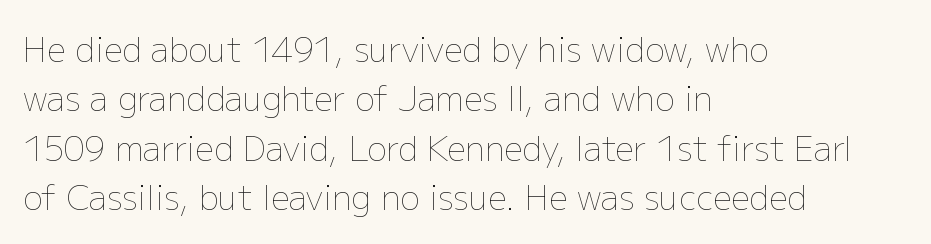
{"italic": "no", "bold": "no", "weight": "thin", "width": "normal", "stroke_contrast": "low", "x_height": "medium", "monospaced": "no", "underline": "no", "align": "left", "line_spacing": "normal", "line_spacing_ratio": 1.5, "letter_spacing": "normal", "letter_spacing_em": 0.0, "glyph_px": 33}
